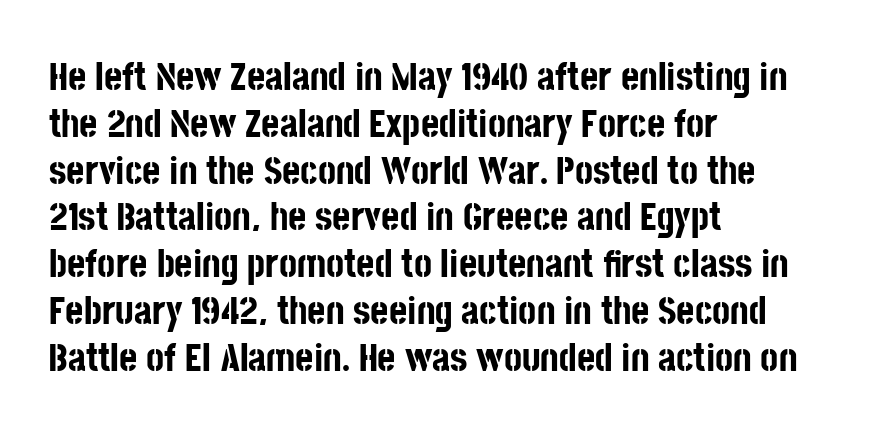
The image shows 39 px bold, condensed sans-serif type, upright; set left-aligned, line spacing 1.2x, normal letter spacing, not underlined; low stroke contrast and a large x-height.
